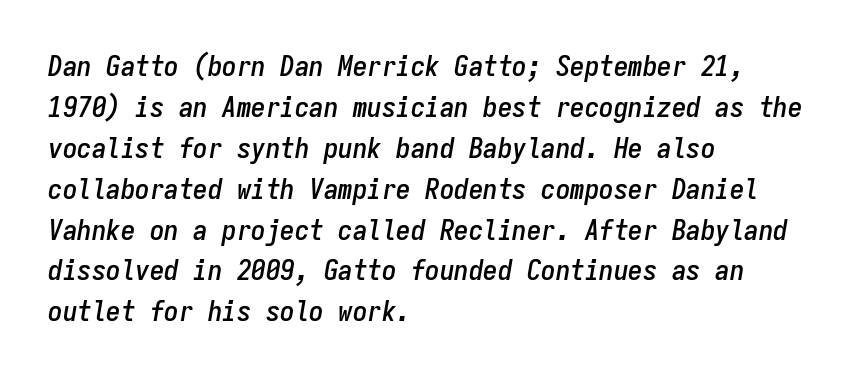
Q: Is the text italic (slanted)? A: Yes, it leans right by about 9 degrees.
Q: Is the text underlined? A: No.
Q: How is the paragraph aligned? A: Left-aligned.
Q: Is the spacing between letters normal or unusually wide? A: Normal.
Q: Is the spacing between lines tight, normal or loose? A: Normal.
Q: Width (condensed, normal, or wide)? A: Condensed.
Q: Stroke contrast? A: Low.
Q: x-height? A: Medium.
Q: Monospaced? A: Yes.
